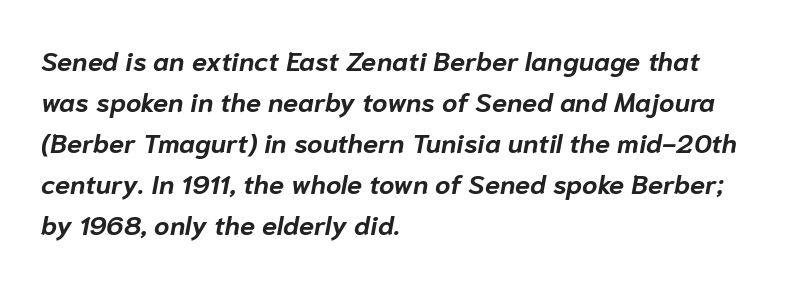
{"italic": "yes", "lean": "right", "slant_degrees": 10, "bold": "yes", "underline": "no", "align": "left", "line_spacing": "normal", "line_spacing_ratio": 1.52, "letter_spacing": "normal", "letter_spacing_em": 0.0, "glyph_px": 27}
